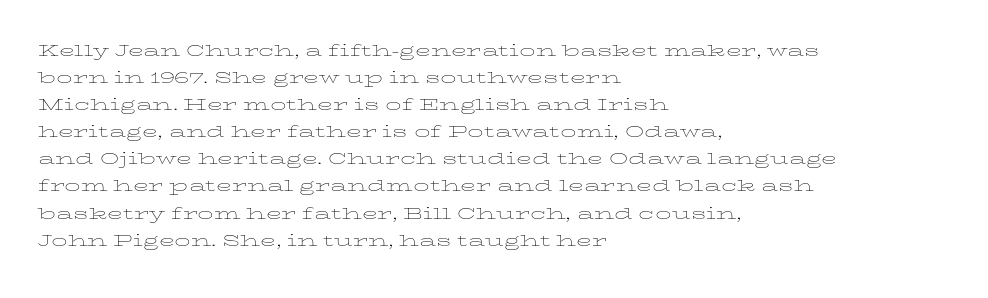
Q: Is the text bold? A: No.
Q: Is the text italic (slanted)? A: No, it is upright.
Q: Is the text underlined? A: No.
Q: How is the paragraph aligned? A: Left-aligned.
Q: Is the spacing between letters normal or unusually wide? A: Normal.
Q: Is the spacing between lines tight, normal or loose? A: Normal.
